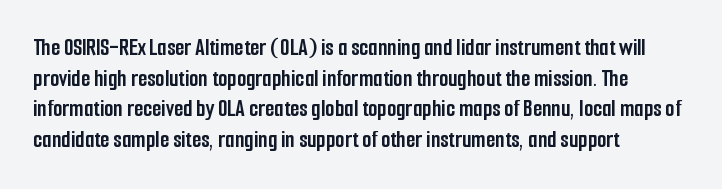
Q: Is the text bold? A: Yes.
Q: Is the text italic (slanted)? A: No, it is upright.
Q: Is the text underlined? A: No.
Q: How is the paragraph aligned? A: Left-aligned.
Q: Is the spacing between letters normal or unusually wide? A: Normal.
Q: Is the spacing between lines tight, normal or loose? A: Normal.
